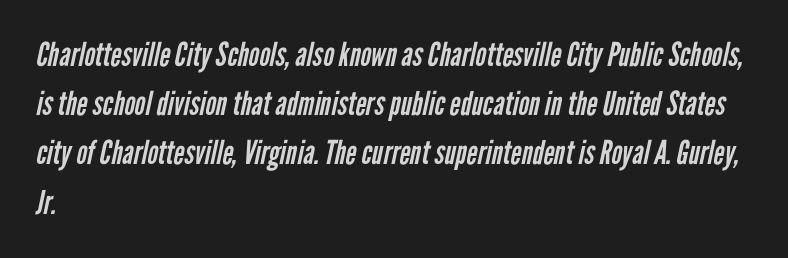
The image shows 33 px regular-weight, condensed sans-serif type; set left-aligned, normal line spacing (1.49x), normal letter spacing, not underlined; low stroke contrast and a medium x-height.
